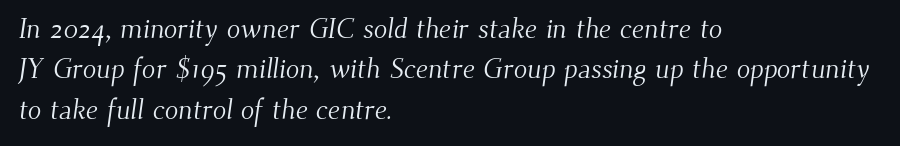
Here the designer chose a conventional face with non-uniform glyph widths. Typographically, this falls in the serif category. Alignment: flush left. The gap between lines stays unmarked. In terms of leading, this rendering sits right in the middle.
